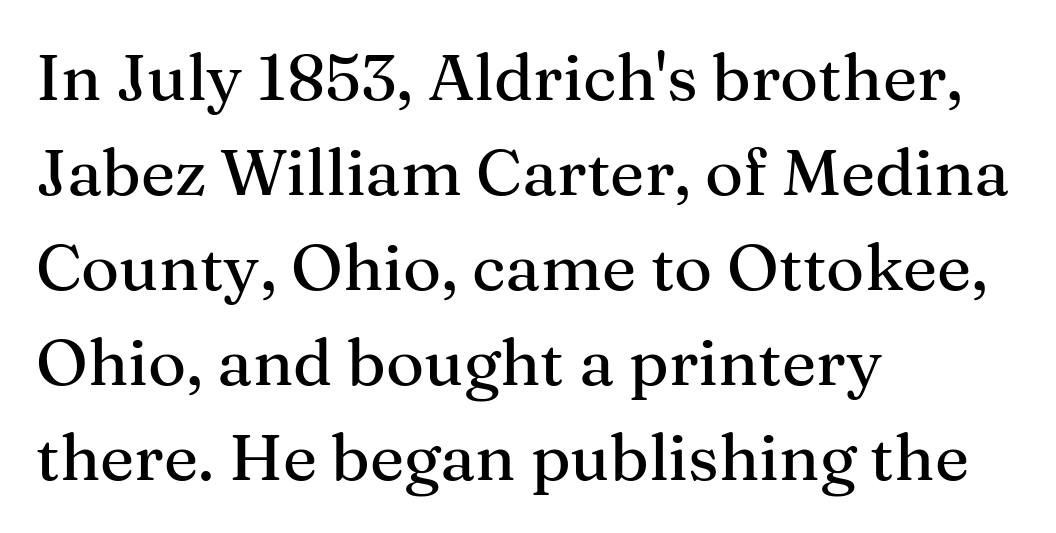
{"serif": "yes", "italic": "no", "width": "normal", "stroke_contrast": "medium", "x_height": "medium", "monospaced": "no", "underline": "no", "align": "left", "line_spacing": "normal", "line_spacing_ratio": 1.46, "letter_spacing": "normal", "letter_spacing_em": 0.0, "glyph_px": 65}
